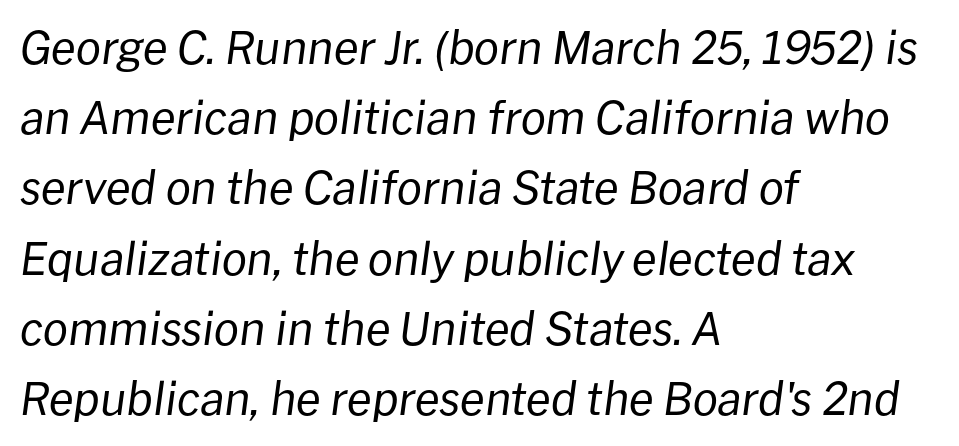
{"italic": "yes", "lean": "right", "slant_degrees": 8, "bold": "no", "weight": "regular", "width": "normal", "stroke_contrast": "low", "x_height": "medium", "monospaced": "no", "underline": "no", "align": "left", "line_spacing": "normal", "line_spacing_ratio": 1.56, "letter_spacing": "normal", "letter_spacing_em": 0.0, "glyph_px": 45}
